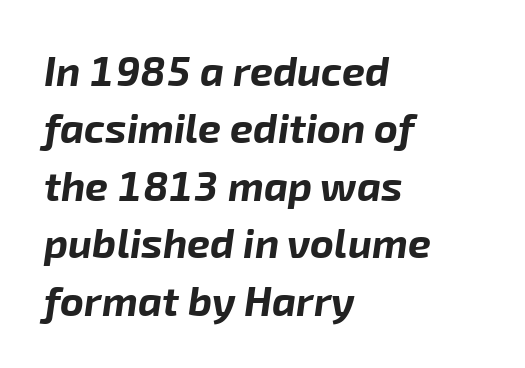
The image shows 41 px bold type, italic (leaning right); set left-aligned, normal line spacing (1.4x), normal letter spacing, not underlined; low stroke contrast and a medium x-height.
